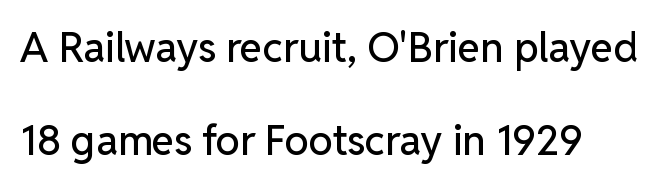
{"serif": "no", "italic": "no", "width": "normal", "stroke_contrast": "low", "x_height": "medium", "monospaced": "no", "underline": "no", "align": "left", "line_spacing": "loose", "line_spacing_ratio": 2.27, "letter_spacing": "normal", "letter_spacing_em": 0.0, "glyph_px": 41}
